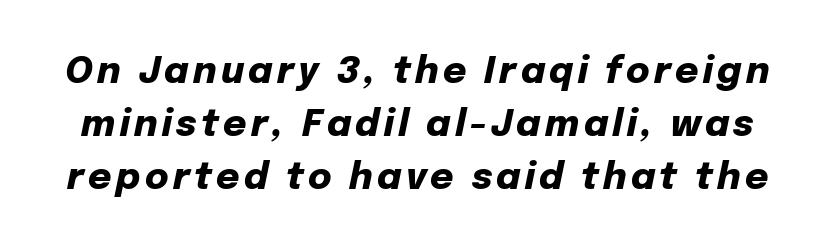
The image shows 36 px heavy type, italic (leaning right); set normal line spacing (1.47x), not underlined; low stroke contrast and a medium x-height.
